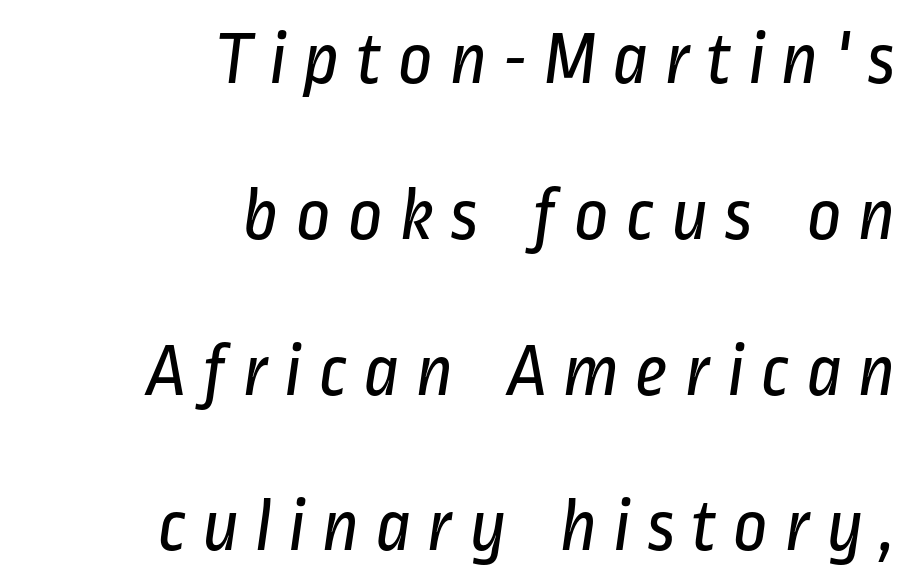
Q: Is the text bold? A: No.
Q: Is the typeface a serif or a sans-serif typeface? A: Sans-serif.
Q: Is the text underlined? A: No.
Q: How is the paragraph aligned? A: Right-aligned.
Q: Is the spacing between letters normal or unusually wide? A: Unusually wide.
Q: Is the spacing between lines tight, normal or loose? A: Loose.
Q: Width (condensed, normal, or wide)? A: Condensed.
Q: Stroke contrast? A: Low.
Q: x-height? A: Medium.
Q: Monospaced? A: No.
